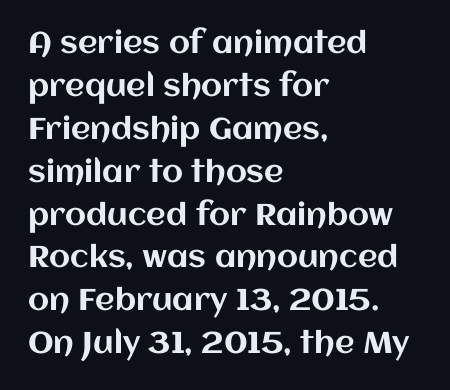
{"italic": "no", "width": "normal", "stroke_contrast": "medium", "x_height": "large", "monospaced": "no", "underline": "no", "align": "left", "line_spacing": "normal", "line_spacing_ratio": 1.43, "letter_spacing": "normal", "letter_spacing_em": 0.0, "glyph_px": 30}
